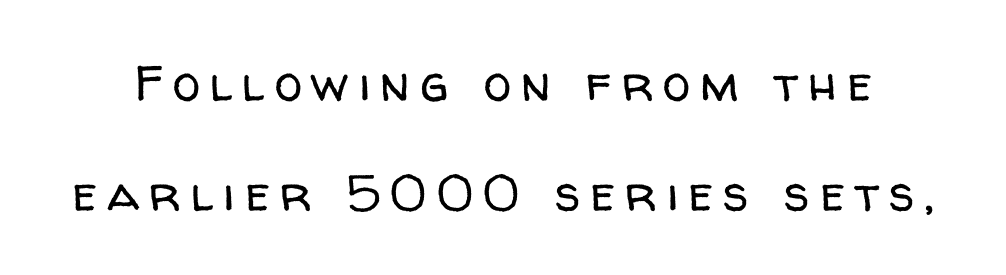
This reads as an unemphasized weight, regular at the heaviest. The letters advance in unequal steps, a hallmark of proportional type. The strip under each line holds only bare page. In terms of leading, this rendering errs on the spacious side. The horizontal fit of the characters is loose and conspicuously gappy. Unlike italic type, these characters show no tilt at all.
